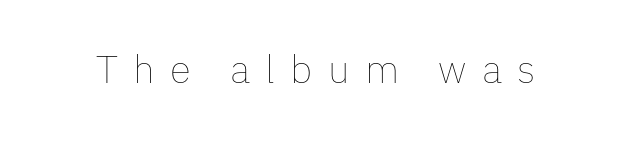
Stroke thickness stays within the range of a standard reading face or lighter. The rendering uses natural spacing where letterforms have individual widths. Each row of text sits above clean, open space. Letter spacing: wide. In terms of posture, this sample is upright.
